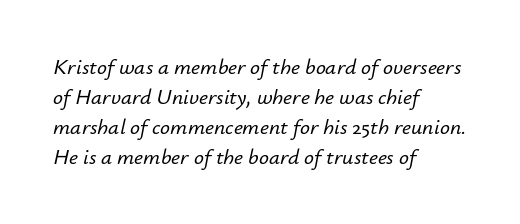
Q: Is the text italic (slanted)? A: Yes, it leans right by about 12 degrees.
Q: Is the text underlined? A: No.
Q: How is the paragraph aligned? A: Left-aligned.
Q: Is the spacing between letters normal or unusually wide? A: Normal.
Q: Is the spacing between lines tight, normal or loose? A: Normal.
